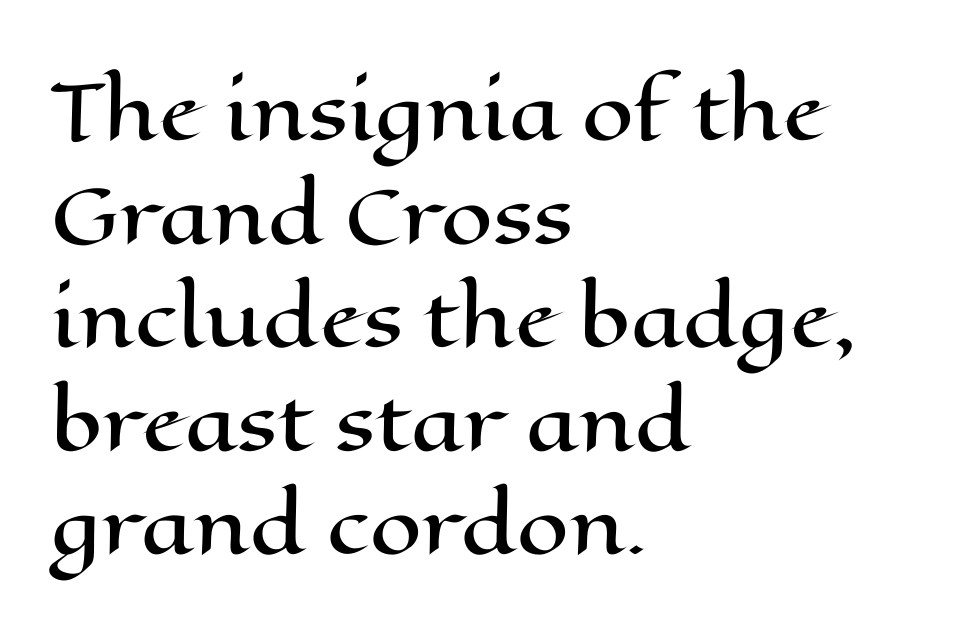
Note the varied advance widths — an 'i' is clearly narrower than an 'm'. Anything drawn beneath the words? Only blank space. Notice how the stems are strictly vertical — no italics here. Does the leading feel generous? No, just average. Where is the straight margin? On the left.
